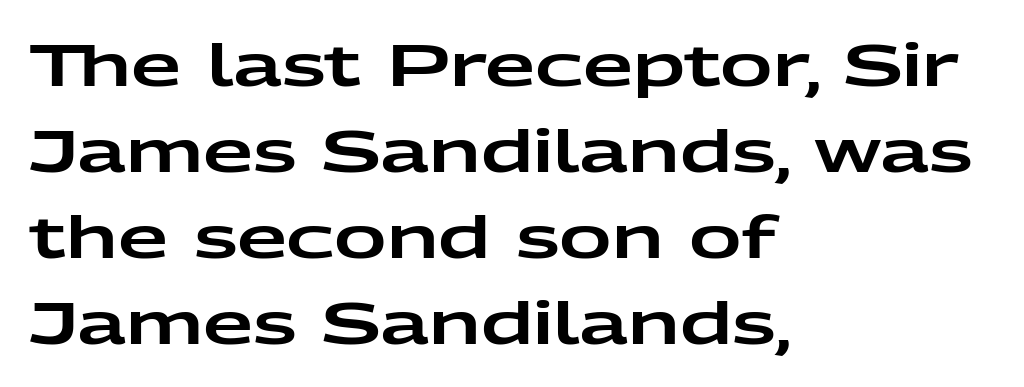
The image shows 58 px wide sans-serif type, upright; set left-aligned, normal line spacing (1.48x), normal letter spacing, not underlined; low stroke contrast and a medium x-height.
